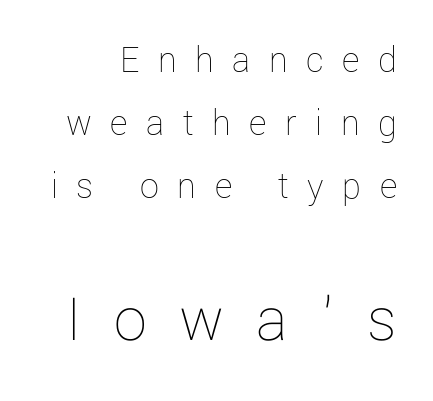
{"italic": "no", "bold": "no", "weight": "thin", "width": "normal", "stroke_contrast": "low", "x_height": "medium", "monospaced": "no", "underline": "no", "line_spacing": "normal", "line_spacing_ratio": 1.66, "letter_spacing": "wide", "letter_spacing_em": 0.49, "larger_block": "second", "size_ratio": 1.74, "glyph_px": 66}
